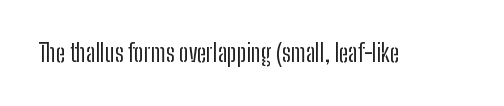
{"italic": "no", "bold": "no", "underline": "no", "letter_spacing": "normal", "letter_spacing_em": 0.0, "glyph_px": 24}
